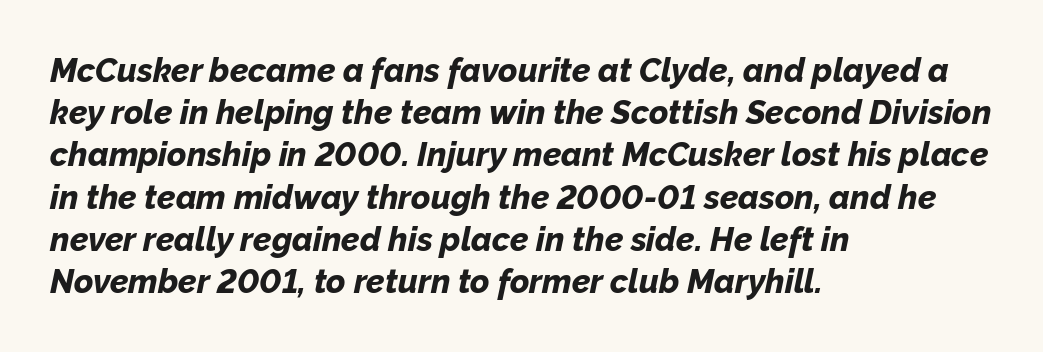
The string is rendered with underlining switched off. The passage shown has conventional tracking throughout. The lettering tilts uniformly, giving the passage an italic look. These lines are set flush left with a ragged right edge. Successive baselines arrive at the customary interval.
